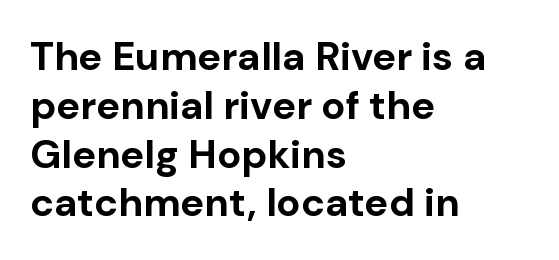
Q: Is the text bold? A: Yes.
Q: Is the text italic (slanted)? A: No, it is upright.
Q: Is the typeface a serif or a sans-serif typeface? A: Sans-serif.
Q: Is the text underlined? A: No.
Q: How is the paragraph aligned? A: Left-aligned.
Q: Is the spacing between letters normal or unusually wide? A: Normal.
Q: Width (condensed, normal, or wide)? A: Normal.
Q: Stroke contrast? A: Low.
Q: x-height? A: Medium.
Q: Monospaced? A: No.
